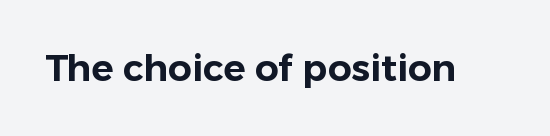
Q: Is the text italic (slanted)? A: No, it is upright.
Q: Is the typeface a serif or a sans-serif typeface? A: Sans-serif.
Q: Is the text underlined? A: No.
Q: Is the spacing between letters normal or unusually wide? A: Normal.
Q: Width (condensed, normal, or wide)? A: Normal.
Q: Stroke contrast? A: Low.
Q: x-height? A: Medium.
Q: Monospaced? A: No.
